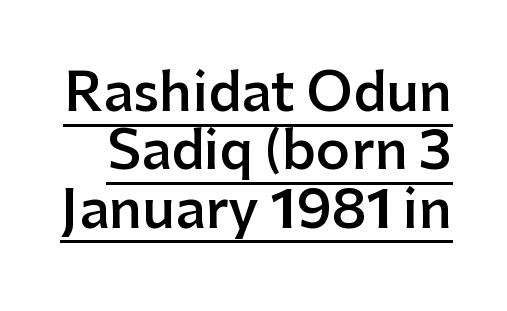
Q: Is the text bold? A: Semi-bold.
Q: Is the text italic (slanted)? A: No, it is upright.
Q: Is the typeface a serif or a sans-serif typeface? A: Sans-serif.
Q: Is the text underlined? A: Yes.
Q: Is the spacing between letters normal or unusually wide? A: Normal.
Q: Is the spacing between lines tight, normal or loose? A: Tight.
Q: Width (condensed, normal, or wide)? A: Normal.
Q: Stroke contrast? A: Low.
Q: x-height? A: Medium.
Q: Monospaced? A: No.
